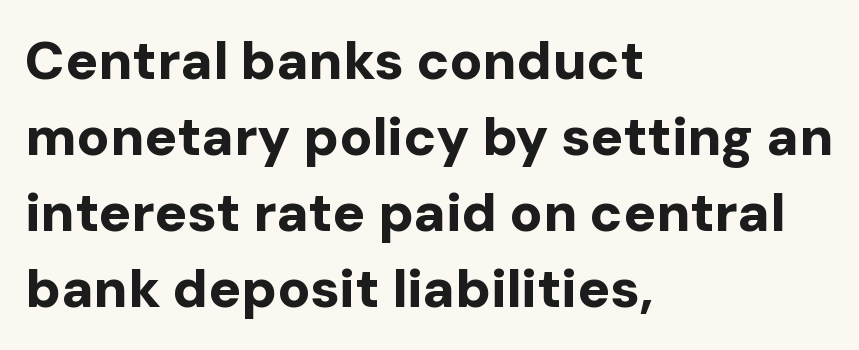
{"serif": "no", "italic": "no", "bold": "yes", "weight": "bold", "width": "normal", "stroke_contrast": "low", "x_height": "medium", "monospaced": "no", "underline": "no", "align": "left", "line_spacing": "normal", "line_spacing_ratio": 1.41, "letter_spacing": "normal", "letter_spacing_em": 0.0, "glyph_px": 54}
